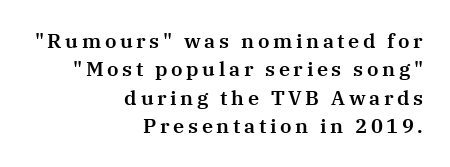
{"italic": "no", "underline": "no", "align": "right", "line_spacing": "normal", "line_spacing_ratio": 1.42, "glyph_px": 20}
